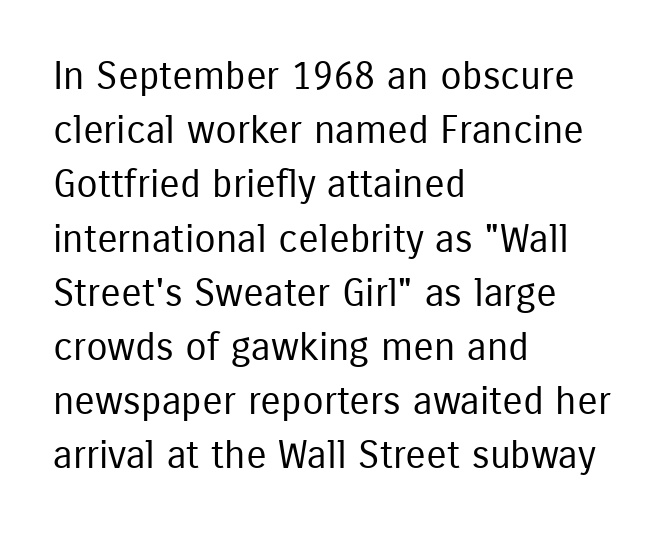
Q: Is the text bold? A: No.
Q: Is the text italic (slanted)? A: No, it is upright.
Q: Is the typeface a serif or a sans-serif typeface? A: Sans-serif.
Q: Is the text underlined? A: No.
Q: How is the paragraph aligned? A: Left-aligned.
Q: Is the spacing between letters normal or unusually wide? A: Normal.
Q: Is the spacing between lines tight, normal or loose? A: Normal.
Q: Width (condensed, normal, or wide)? A: Condensed.
Q: Stroke contrast? A: Low.
Q: x-height? A: Medium.
Q: Monospaced? A: No.
